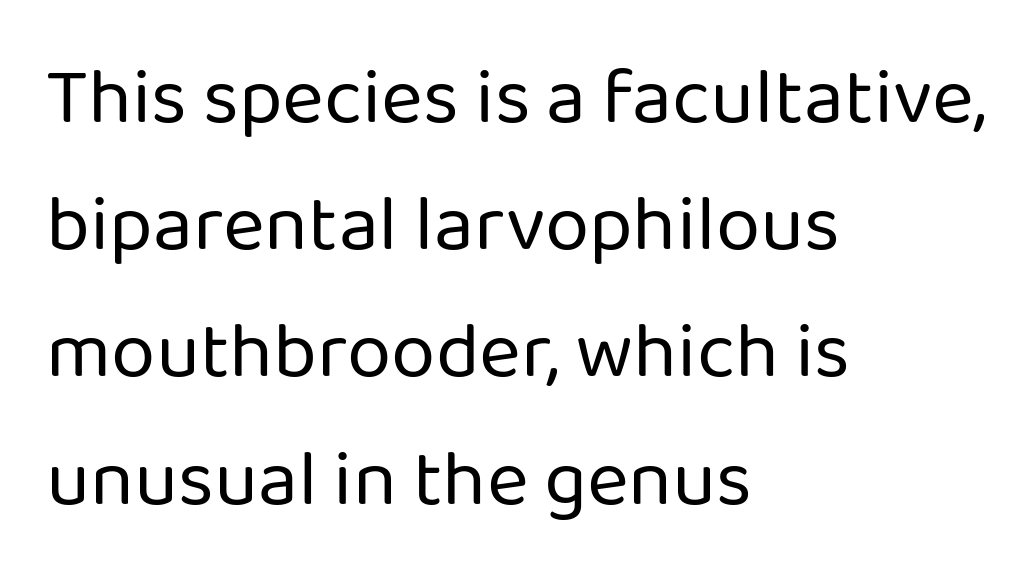
The image shows 80 px regular-weight sans-serif type, upright; set left-aligned, normal line spacing (1.59x), normal letter spacing, not underlined; low stroke contrast and a medium x-height.
